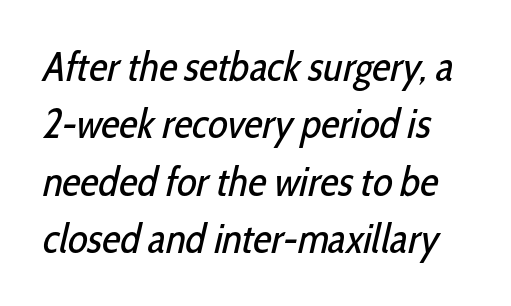
Q: Is the text bold? A: No.
Q: Is the typeface a serif or a sans-serif typeface? A: Sans-serif.
Q: Is the text underlined? A: No.
Q: Is the spacing between letters normal or unusually wide? A: Normal.
Q: Is the spacing between lines tight, normal or loose? A: Normal.
Q: Width (condensed, normal, or wide)? A: Condensed.
Q: Stroke contrast? A: Low.
Q: x-height? A: Medium.
Q: Monospaced? A: No.
